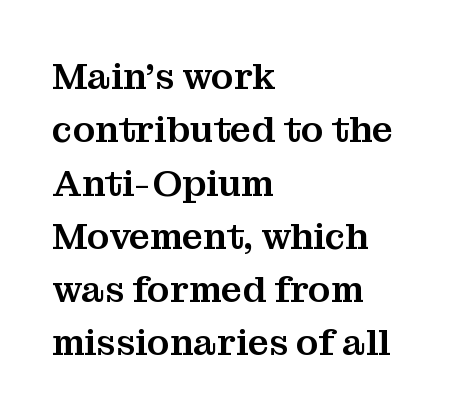
Q: Is the text italic (slanted)? A: No, it is upright.
Q: Is the typeface a serif or a sans-serif typeface? A: Serif.
Q: Is the text underlined? A: No.
Q: How is the paragraph aligned? A: Left-aligned.
Q: Is the spacing between letters normal or unusually wide? A: Normal.
Q: Is the spacing between lines tight, normal or loose? A: Normal.
Q: Width (condensed, normal, or wide)? A: Normal.
Q: Stroke contrast? A: Medium.
Q: x-height? A: Medium.
Q: Monospaced? A: No.
